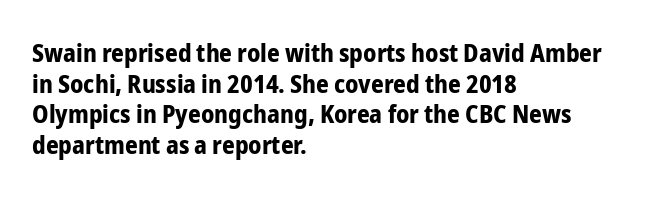
The image shows 25 px bold type, upright; set left-aligned, line spacing 1.23x, normal letter spacing, not underlined.
